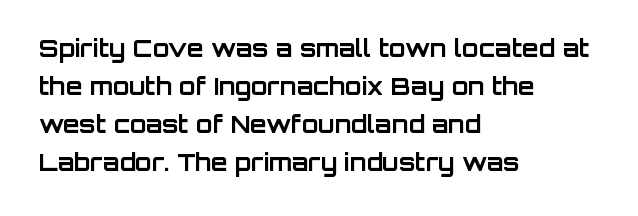
{"italic": "no", "bold": "yes", "underline": "no", "align": "left", "line_spacing": "normal", "line_spacing_ratio": 1.58, "letter_spacing": "normal", "letter_spacing_em": 0.0, "glyph_px": 24}
